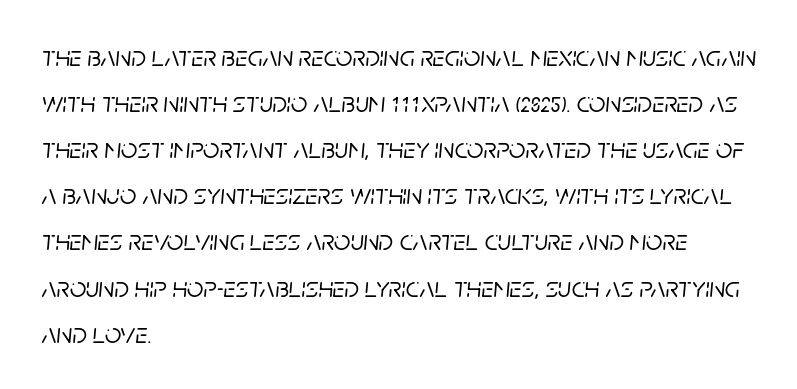
Honestly, there is no underline to notice here at all. Which margin do the lines hug? The left one — the right edge is uneven. Italic: yes, the glyphs are oblique. In terms of leading, this rendering sits right in the middle. Do the characters align in a grid? No, the font is proportional.
